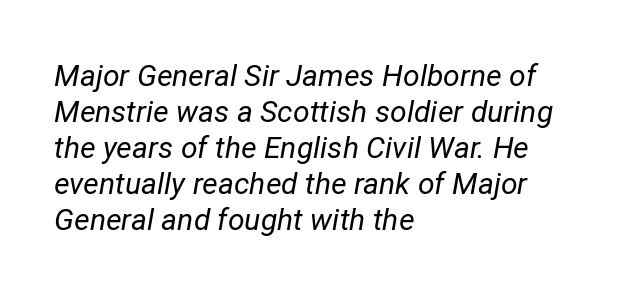
Q: Is the text bold? A: No.
Q: Is the text italic (slanted)? A: Yes, it leans right by about 12 degrees.
Q: Is the text underlined? A: No.
Q: How is the paragraph aligned? A: Left-aligned.
Q: Is the spacing between letters normal or unusually wide? A: Normal.
Q: Width (condensed, normal, or wide)? A: Normal.
Q: Stroke contrast? A: Low.
Q: x-height? A: Medium.
Q: Monospaced? A: No.
